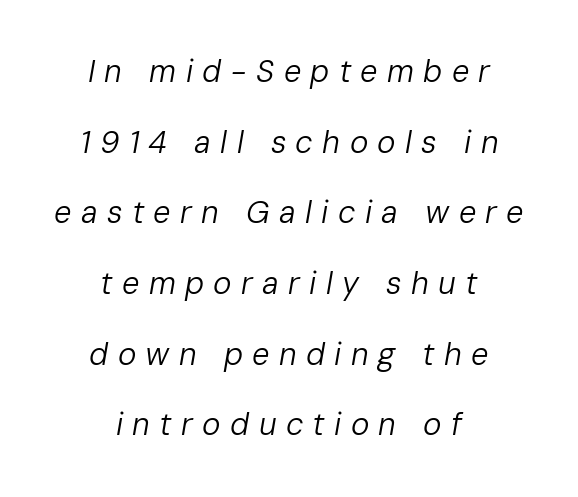
{"italic": "yes", "lean": "right", "slant_degrees": 10, "bold": "no", "weight": "regular", "width": "normal", "stroke_contrast": "low", "x_height": "medium", "monospaced": "no", "underline": "no", "align": "center", "line_spacing": "loose", "line_spacing_ratio": 2.28, "letter_spacing": "wide", "letter_spacing_em": 0.3, "glyph_px": 31}
